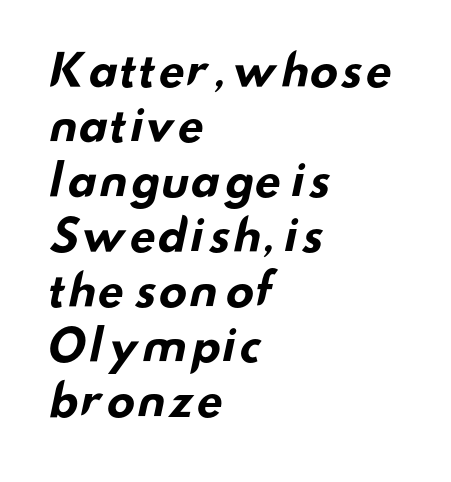
Heavy, bold letterforms. The passage shown is typed in a proportional face where columns would drift. Decoration check: the copy has no underline. The typesetter chose a ragged-right arrangement here. No extra tracking has been applied to these lines.
